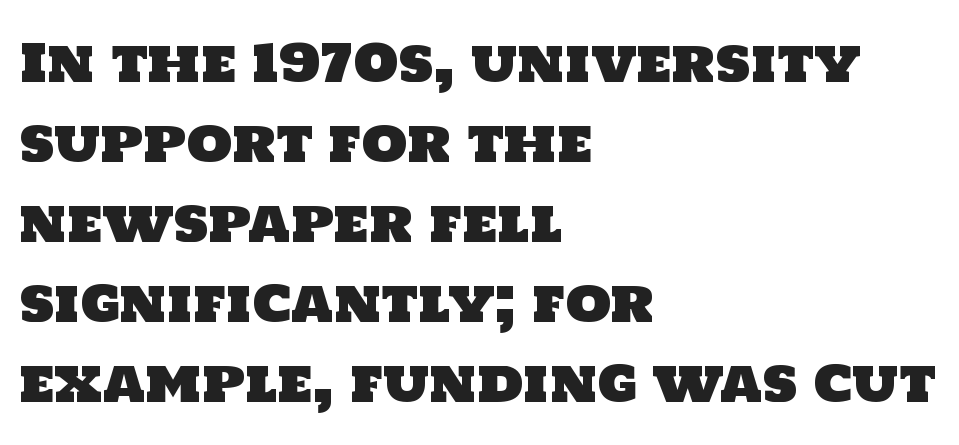
{"serif": "no", "width": "normal", "stroke_contrast": "low", "x_height": "large", "monospaced": "no", "underline": "no", "align": "left", "line_spacing": "normal", "line_spacing_ratio": 1.54, "letter_spacing": "normal", "letter_spacing_em": 0.0, "glyph_px": 52}
